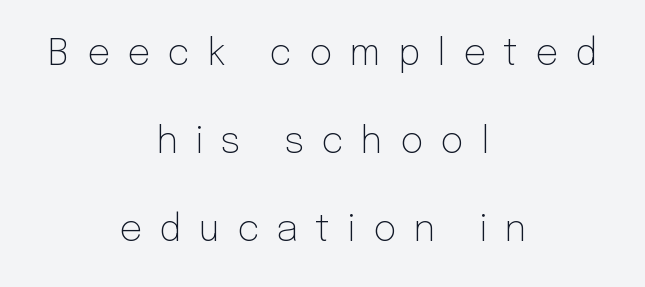
{"serif": "no", "italic": "no", "bold": "no", "weight": "light", "width": "normal", "stroke_contrast": "low", "x_height": "medium", "monospaced": "no", "underline": "no", "align": "center", "line_spacing": "loose", "line_spacing_ratio": 2.45, "letter_spacing": "wide", "letter_spacing_em": 0.48, "glyph_px": 36}
